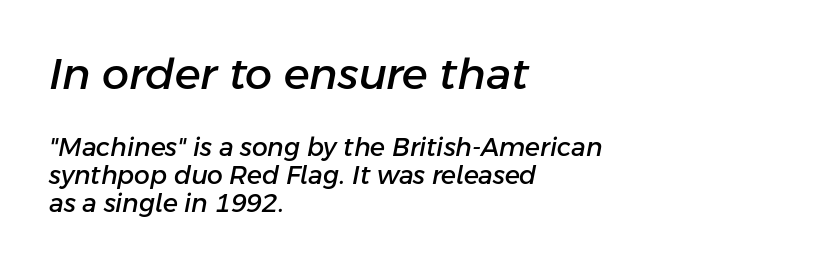
The image shows 43 px text type, italic (leaning right); set left-aligned, tight line spacing (1.12x), normal letter spacing, not underlined; the first (top) block is 1.72x larger; low stroke contrast and a medium x-height.
